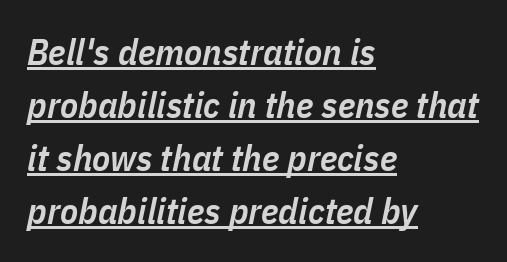
Q: Is the text bold? A: Semi-bold.
Q: Is the text italic (slanted)? A: Yes, it leans right by about 11 degrees.
Q: Is the text underlined? A: Yes.
Q: How is the paragraph aligned? A: Left-aligned.
Q: Is the spacing between letters normal or unusually wide? A: Normal.
Q: Is the spacing between lines tight, normal or loose? A: Normal.
Q: Width (condensed, normal, or wide)? A: Condensed.
Q: Stroke contrast? A: Low.
Q: x-height? A: Medium.
Q: Monospaced? A: No.
